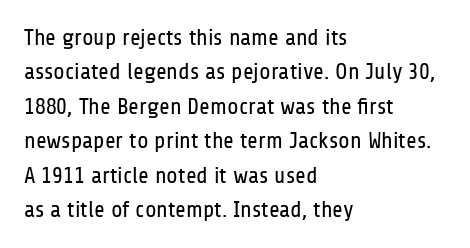
Q: Is the text bold? A: No.
Q: Is the text italic (slanted)? A: No, it is upright.
Q: Is the text underlined? A: No.
Q: How is the paragraph aligned? A: Left-aligned.
Q: Is the spacing between letters normal or unusually wide? A: Normal.
Q: Is the spacing between lines tight, normal or loose? A: Normal.
